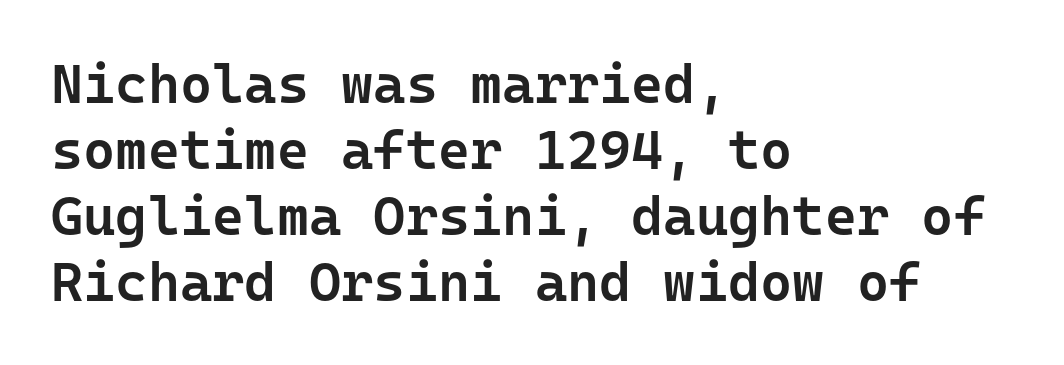
{"serif": "no", "italic": "no", "bold": "semi", "weight": "semibold", "width": "normal", "stroke_contrast": "low", "x_height": "medium", "monospaced": "yes", "underline": "no", "align": "left", "line_spacing_ratio": 1.2, "letter_spacing": "normal", "letter_spacing_em": 0.0, "glyph_px": 55}
